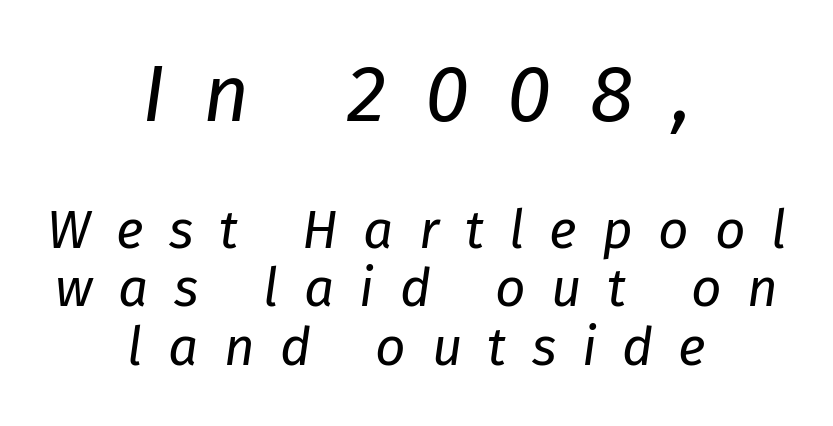
The image shows 80 px regular-weight type, italic (leaning right); set centered, tight line spacing (1.1x), unusually wide letter spacing (+0.48 em), not underlined; the first (top) block is 1.51x larger; low stroke contrast and a medium x-height.
